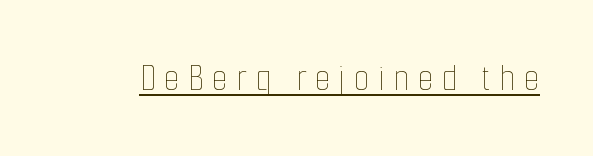
Q: Is the text bold? A: No.
Q: Is the text italic (slanted)? A: No, it is upright.
Q: Is the text underlined? A: Yes.
Q: Is the spacing between letters normal or unusually wide? A: Unusually wide.
Q: Width (condensed, normal, or wide)? A: Condensed.
Q: Stroke contrast? A: Low.
Q: x-height? A: Medium.
Q: Monospaced? A: No.
